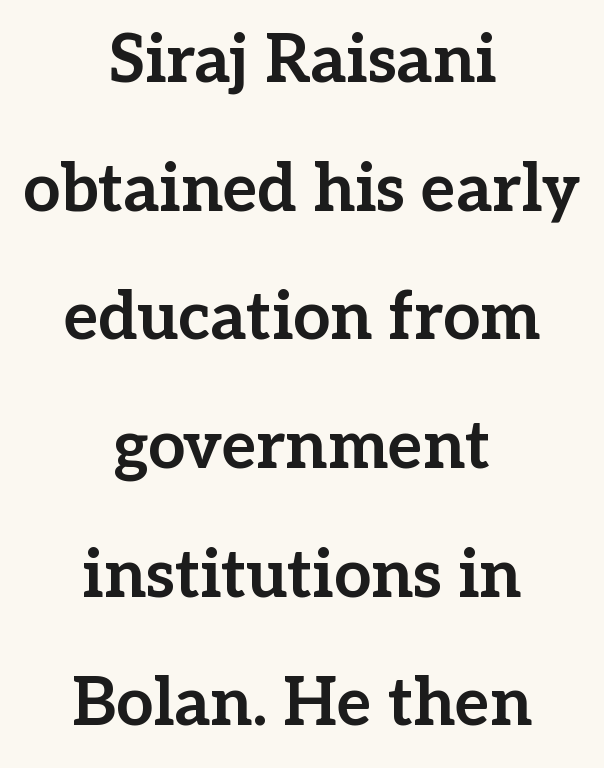
The image shows 66 px bold serif type, upright; set centered, loose line spacing (1.95x), normal letter spacing, not underlined; low stroke contrast and a medium x-height.
